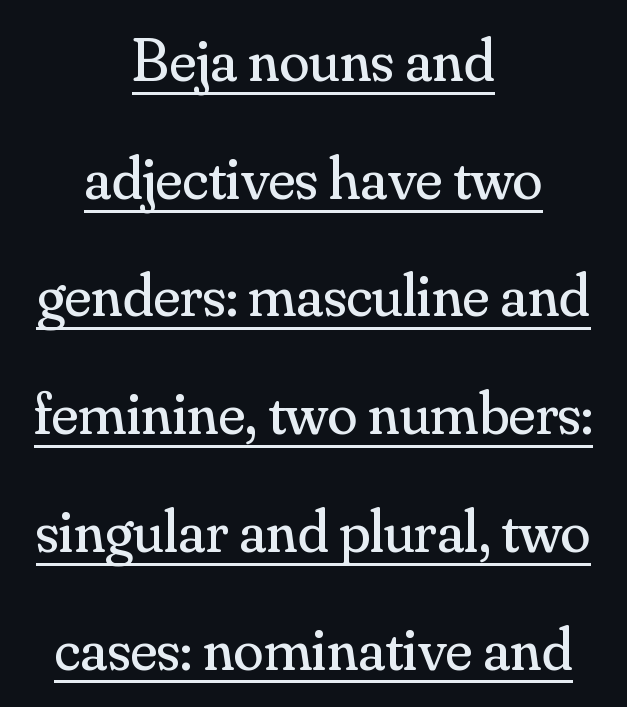
{"serif": "yes", "italic": "no", "bold": "no", "weight": "regular", "width": "normal", "stroke_contrast": "medium", "x_height": "small", "monospaced": "no", "underline": "yes", "align": "center", "line_spacing": "loose", "line_spacing_ratio": 1.93, "letter_spacing": "normal", "letter_spacing_em": 0.0, "glyph_px": 61}
